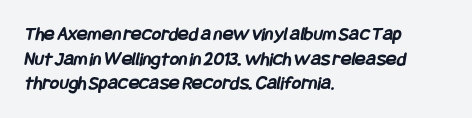
Q: Is the text bold? A: Yes.
Q: Is the text underlined? A: No.
Q: How is the paragraph aligned? A: Left-aligned.
Q: Is the spacing between letters normal or unusually wide? A: Normal.
